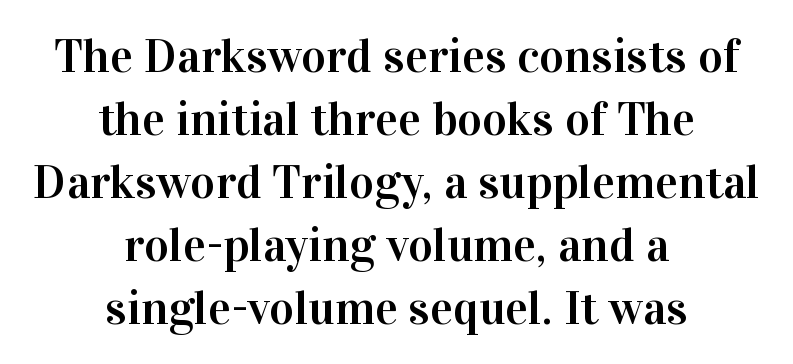
Q: Is the text italic (slanted)? A: No, it is upright.
Q: Is the typeface a serif or a sans-serif typeface? A: Serif.
Q: Is the text underlined? A: No.
Q: How is the paragraph aligned? A: Centered.
Q: Is the spacing between letters normal or unusually wide? A: Normal.
Q: Is the spacing between lines tight, normal or loose? A: Normal.
Q: Width (condensed, normal, or wide)? A: Normal.
Q: Stroke contrast? A: High.
Q: x-height? A: Medium.
Q: Monospaced? A: No.
